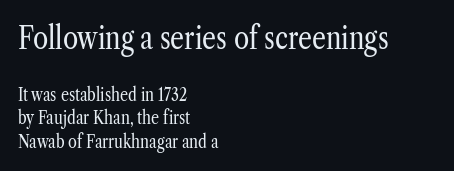
The image shows 31 px regular-weight, condensed serif type, upright; set left-aligned, normal line spacing (1.3x), normal letter spacing, not underlined; the first (top) block is 1.72x larger; low stroke contrast and a medium x-height.
